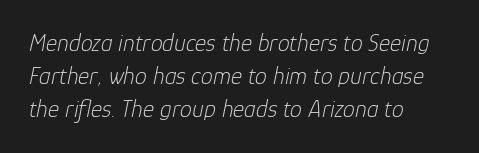
The characters are drawn with everyday or finer stroke widths. Quick note: interline space is typical. These lines keep a tight, regular rhythm from letter to letter. Does the copy run flush right? No — it runs flush left. In terms of posture, this sample is oblique. Any mark beneath the type? The region is blank.
